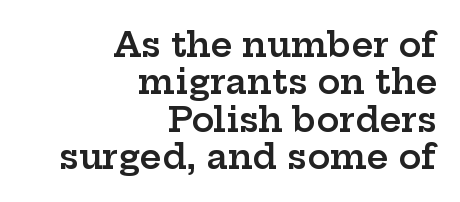
Q: Is the text bold? A: Semi-bold.
Q: Is the text italic (slanted)? A: No, it is upright.
Q: Is the typeface a serif or a sans-serif typeface? A: Serif.
Q: Is the text underlined? A: No.
Q: How is the paragraph aligned? A: Right-aligned.
Q: Is the spacing between letters normal or unusually wide? A: Normal.
Q: Is the spacing between lines tight, normal or loose? A: Tight.
Q: Width (condensed, normal, or wide)? A: Wide.
Q: Stroke contrast? A: Low.
Q: x-height? A: Medium.
Q: Monospaced? A: No.
